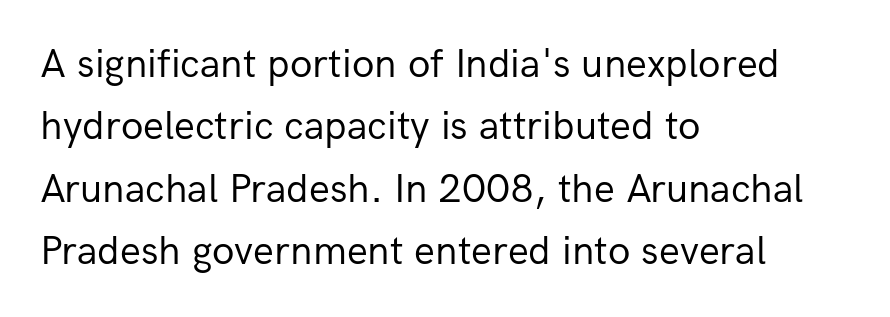
Every row of glyphs begins at an identical x-position on the left. Proportional: the letters do not fall into vertical columns. Has an underline been added? It has not. Compared with typical body copy, the letter spacing here is the same. The font sits on the lighter half of the weight spectrum, regular included. Nope, not italic — everything's standing straight.
